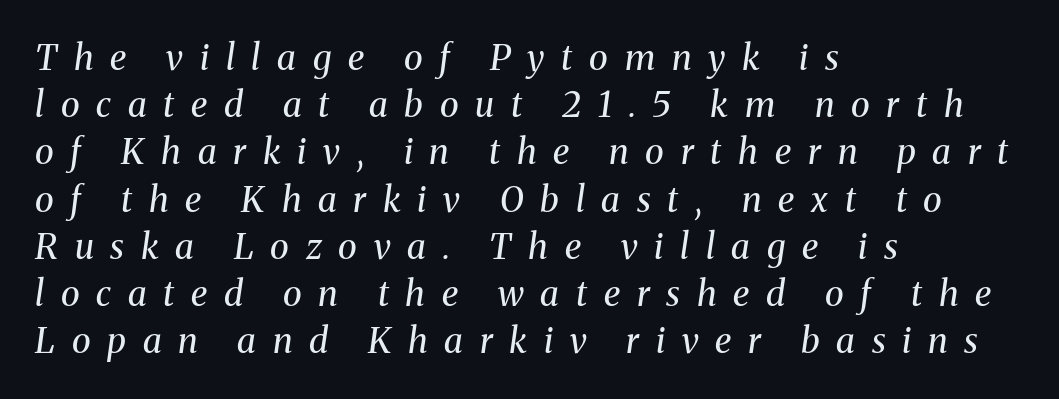
The rendering applies a slant to the glyphs. Quick note: interline space is typical. Type without underlining. The face used here is proportionally spaced, like ordinary book or web type. Bold? No — there's no thickening of the strokes. The gaps between neighbouring characters are conspicuously large.
